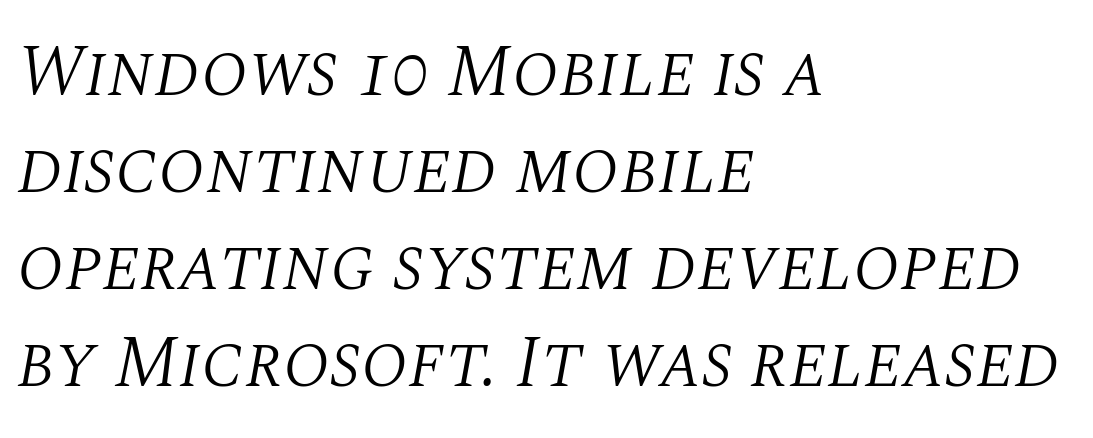
Q: Is the text bold? A: No.
Q: Is the text italic (slanted)? A: Yes, it leans right by about 10 degrees.
Q: Is the typeface a serif or a sans-serif typeface? A: Serif.
Q: Is the text underlined? A: No.
Q: How is the paragraph aligned? A: Left-aligned.
Q: Is the spacing between letters normal or unusually wide? A: Normal.
Q: Is the spacing between lines tight, normal or loose? A: Normal.
Q: Width (condensed, normal, or wide)? A: Normal.
Q: Stroke contrast? A: Medium.
Q: x-height? A: Large.
Q: Monospaced? A: No.
